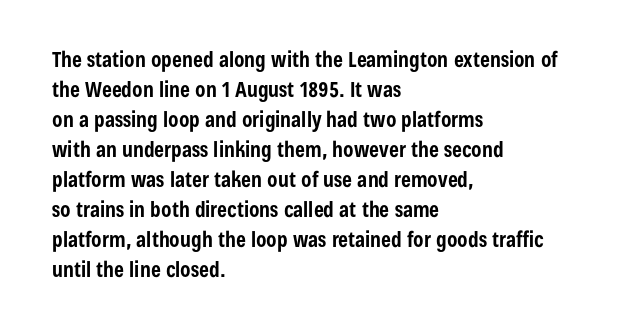
{"italic": "no", "bold": "yes", "underline": "no", "align": "left", "line_spacing": "normal", "line_spacing_ratio": 1.43, "letter_spacing": "normal", "letter_spacing_em": 0.0, "glyph_px": 21}
